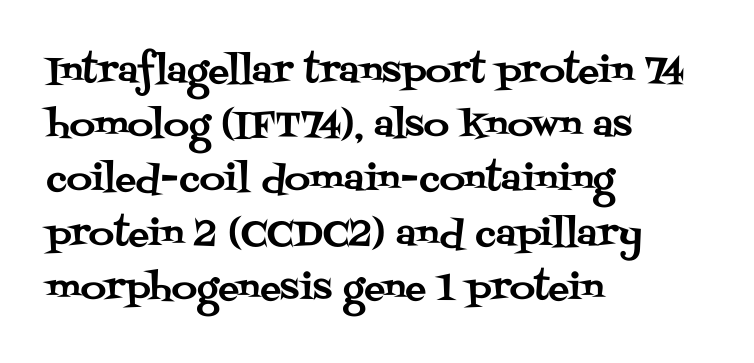
{"serif": "yes", "italic": "no", "width": "normal", "stroke_contrast": "medium", "x_height": "large", "monospaced": "no", "underline": "no", "align": "left", "line_spacing": "normal", "line_spacing_ratio": 1.55, "letter_spacing": "normal", "letter_spacing_em": 0.0, "glyph_px": 35}
